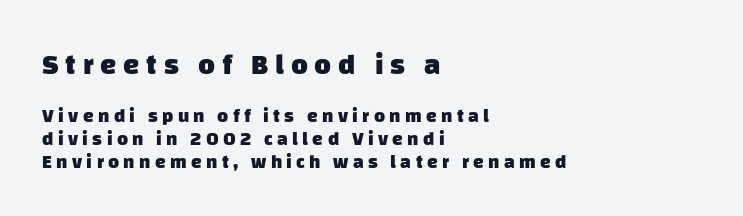
The passage shown has open, widely tracked lettering throughout. Looks like regular typesetting: each glyph gets only the width it needs. Caption: multi-line text, flush left, ragged right. In terms of letterform style, serifs are entirely absent. The glyphs have the mass of a bold cut.
